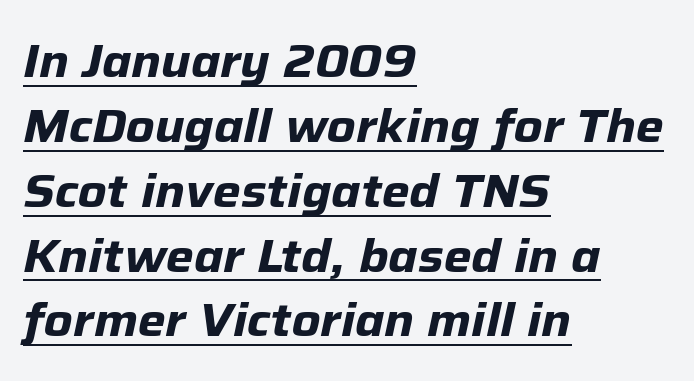
Q: Is the text bold? A: Yes.
Q: Is the text italic (slanted)? A: Yes, it leans right by about 12 degrees.
Q: Is the text underlined? A: Yes.
Q: How is the paragraph aligned? A: Left-aligned.
Q: Is the spacing between letters normal or unusually wide? A: Normal.
Q: Is the spacing between lines tight, normal or loose? A: Normal.
Q: Width (condensed, normal, or wide)? A: Normal.
Q: Stroke contrast? A: Low.
Q: x-height? A: Medium.
Q: Monospaced? A: No.
